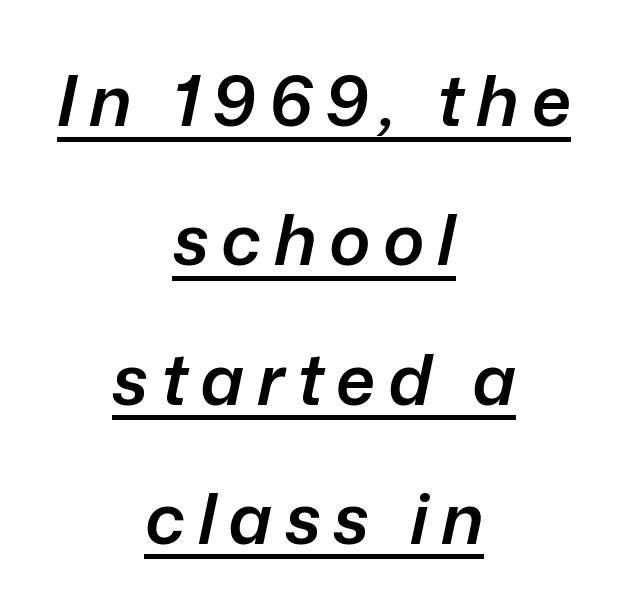
Each glyph is drawn with semibold strokes, heavier than normal yet not fully bold. Quick note: interline space is abundant. Check the space under the baseline: a stroke is drawn there. Every character sits at an angle, as italics do. Horizontally, the lines are justified to the midpoint only.
